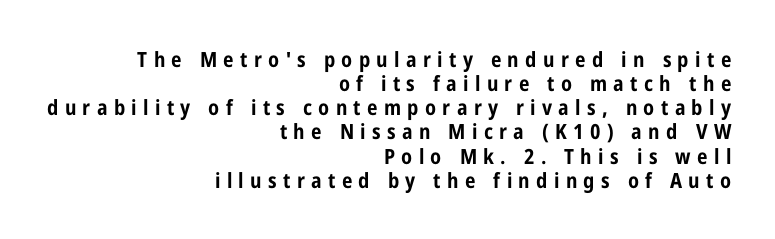
The image shows 21 px bold type, upright; set right-aligned, tight line spacing (1.15x), unusually wide letter spacing (+0.3 em), not underlined.
